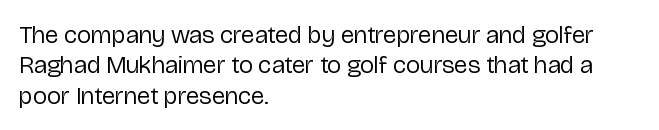
Q: Is the text bold? A: No.
Q: Is the text italic (slanted)? A: No, it is upright.
Q: Is the text underlined? A: No.
Q: How is the paragraph aligned? A: Left-aligned.
Q: Is the spacing between letters normal or unusually wide? A: Normal.
